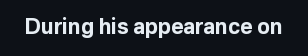
The image shows 21 px bold type, upright; set normal letter spacing, not underlined.
